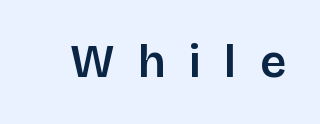
Font category for this specimen: sans-serif. The gaps between neighbouring characters are conspicuously large. The letters are semibold — heavier than regular but short of a full bold. The letters advance in unequal steps, a hallmark of proportional type.
